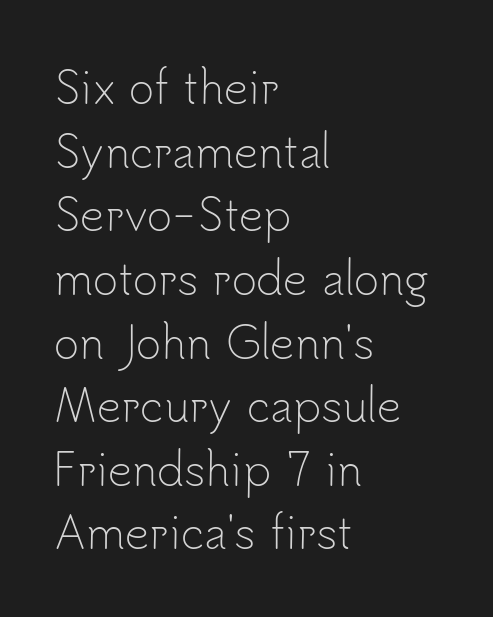
The strokes are not fattened; the text isn't bold. Are there feet on the stems? There aren't — it's a sans. Plain, unruled lines of type. A classic flush-left, rag-right setting is used for this passage. Students, note that the glyphs here touch the page at normal intervals. Each letter keeps its own natural width here, so spacing adapts to shape.
